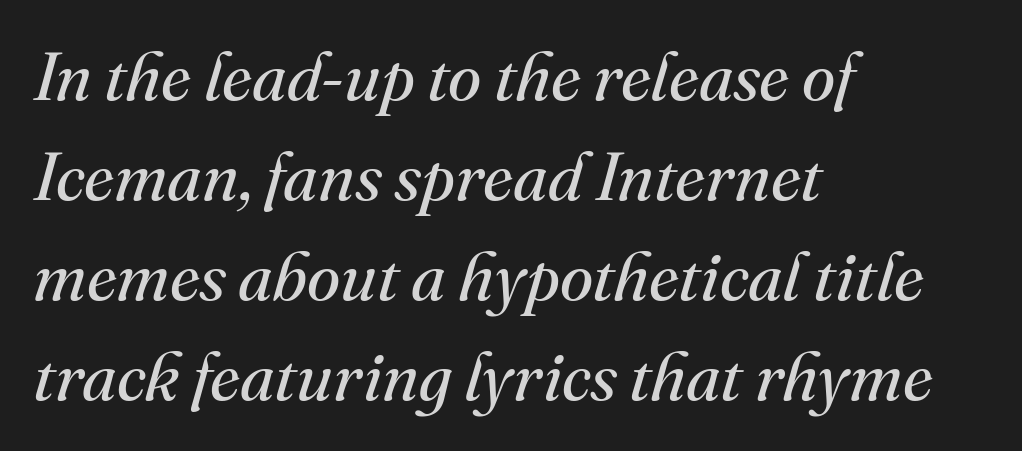
The image shows 68 px regular-weight serif type, italic (leaning right); set left-aligned, normal line spacing (1.47x), normal letter spacing, not underlined; medium stroke contrast and a small x-height.
